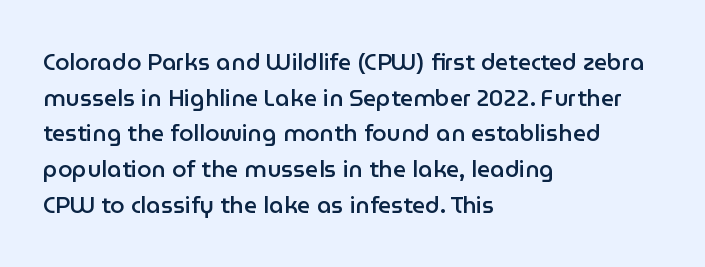
{"italic": "no", "bold": "semi", "underline": "no", "align": "left", "line_spacing": "normal", "line_spacing_ratio": 1.55, "letter_spacing": "normal", "letter_spacing_em": 0.0, "glyph_px": 23}
